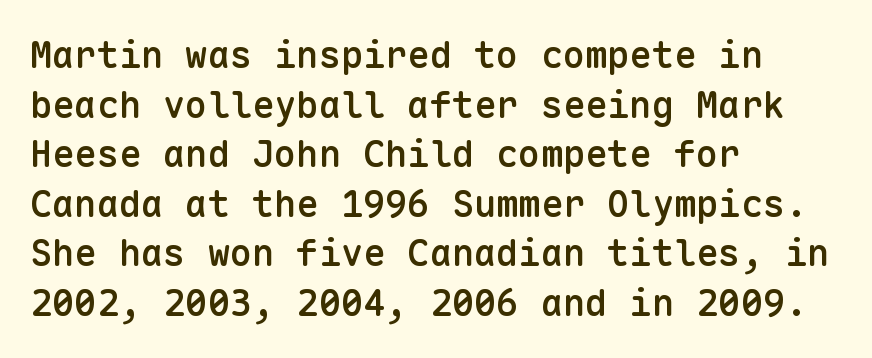
{"serif": "no", "italic": "no", "bold": "semi", "weight": "semibold", "width": "normal", "stroke_contrast": "low", "x_height": "medium", "monospaced": "yes", "underline": "no", "align": "left", "line_spacing": "normal", "line_spacing_ratio": 1.34, "letter_spacing": "normal", "letter_spacing_em": 0.0, "glyph_px": 37}
